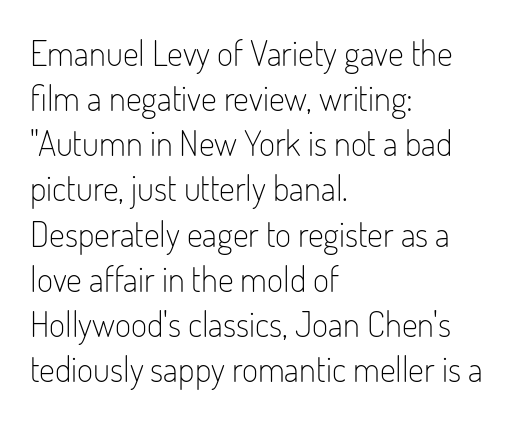
Students, note that the glyphs here touch the page at normal intervals. Stroke mass is kept to a normal reading level or below. What kind of face is this? One without serifs — a sans. Quick note: interline space is typical. Looks like regular typesetting: each glyph gets only the width it needs.
